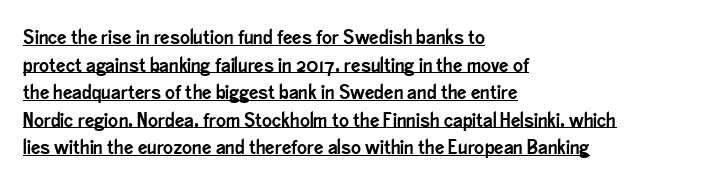
The image shows 21 px text type, upright; set left-aligned, normal line spacing (1.31x), normal letter spacing, underlined.
